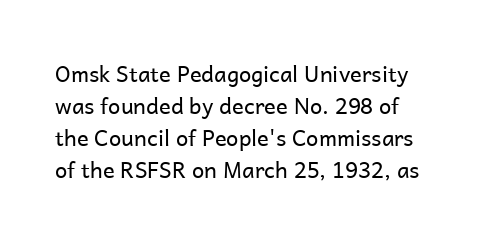
{"italic": "no", "bold": "no", "underline": "no", "line_spacing": "normal", "line_spacing_ratio": 1.46, "letter_spacing": "normal", "letter_spacing_em": 0.0, "glyph_px": 22}
